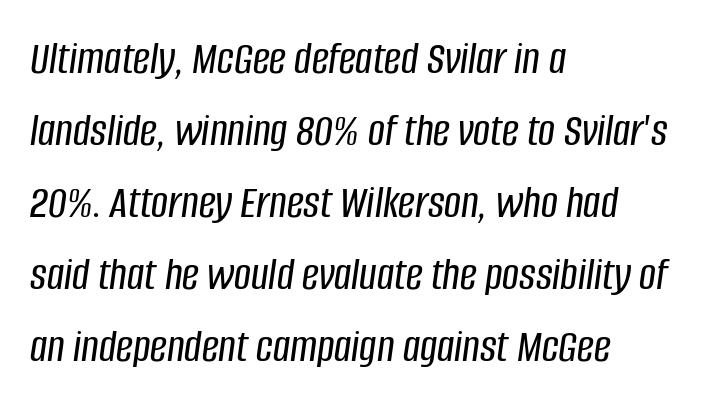
In CSS terms this would be text-align: left. Notice how descenders clear the ascenders below comfortably — that's standard leading. Tracking here is standard; glyphs follow each other at the usual distance. The specimen reads as italic at a glance. The letters advance in unequal steps, a hallmark of proportional type. Glance below the letters and you will spot only blank space.
